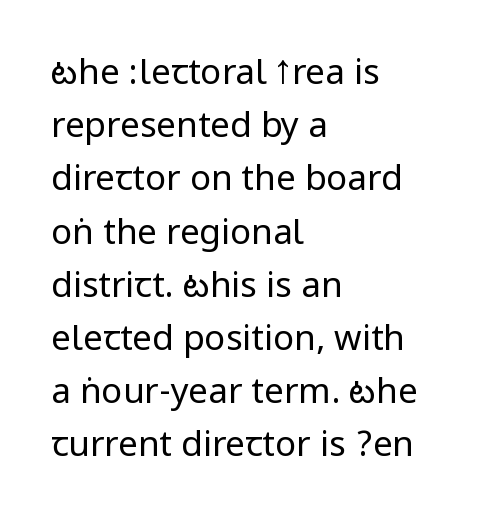
The designer went with a sans here, leaving each stem footless. This sample keeps an unexceptional amount of space between lines. The area under the type is left untouched. Each word holds together tightly as a unit, with standard inter-letter gaps. Weight: not bold — regular or lighter.
